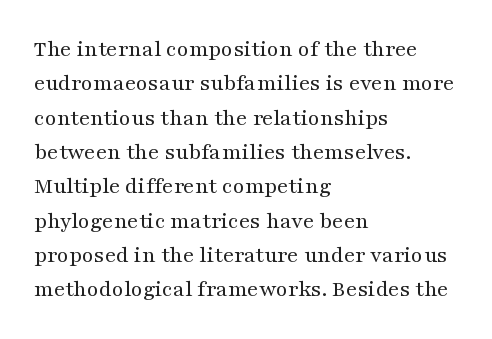
The image shows 24 px text type, upright; set left-aligned, normal line spacing (1.43x), normal letter spacing, not underlined.
